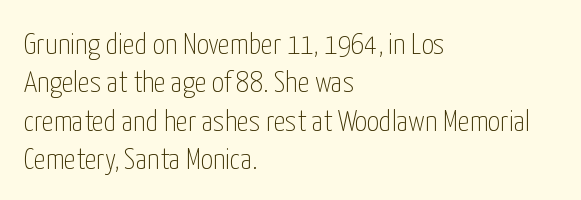
The image shows 30 px thin, condensed sans-serif type, upright; set left-aligned, normal line spacing (1.28x), normal letter spacing, not underlined; low stroke contrast and a medium x-height.
